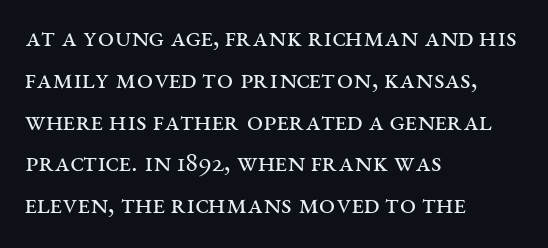
Q: Is the text bold? A: No.
Q: Is the text italic (slanted)? A: No, it is upright.
Q: Is the typeface a serif or a sans-serif typeface? A: Serif.
Q: Is the text underlined? A: No.
Q: How is the paragraph aligned? A: Left-aligned.
Q: Is the spacing between letters normal or unusually wide? A: Normal.
Q: Is the spacing between lines tight, normal or loose? A: Normal.
Q: Width (condensed, normal, or wide)? A: Wide.
Q: Stroke contrast? A: Medium.
Q: x-height? A: Large.
Q: Monospaced? A: No.
